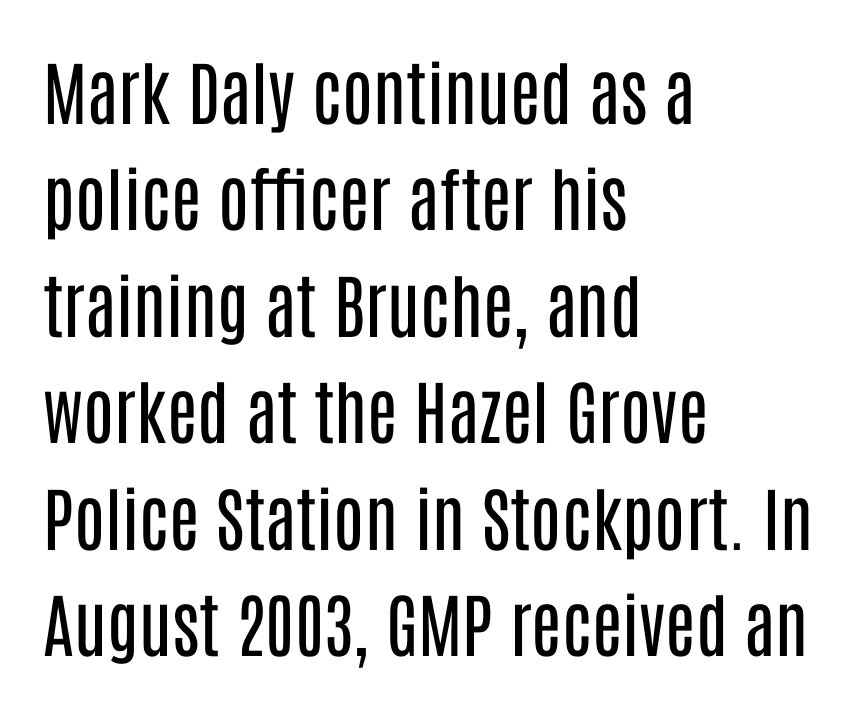
The image shows 70 px regular-weight, condensed sans-serif type, upright; set left-aligned, normal line spacing (1.52x), normal letter spacing, not underlined; low stroke contrast and a large x-height.
